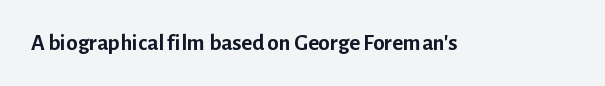
The image shows 23 px bold type, upright; set normal letter spacing, not underlined.
